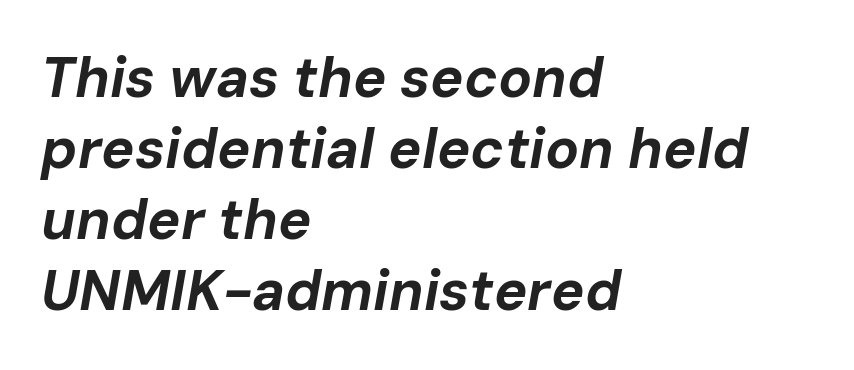
Q: Is the text bold? A: Yes.
Q: Is the text italic (slanted)? A: Yes, it leans right by about 10 degrees.
Q: Is the text underlined? A: No.
Q: How is the paragraph aligned? A: Left-aligned.
Q: Is the spacing between letters normal or unusually wide? A: Normal.
Q: Is the spacing between lines tight, normal or loose? A: Normal.
Q: Width (condensed, normal, or wide)? A: Normal.
Q: Stroke contrast? A: Low.
Q: x-height? A: Medium.
Q: Monospaced? A: No.
